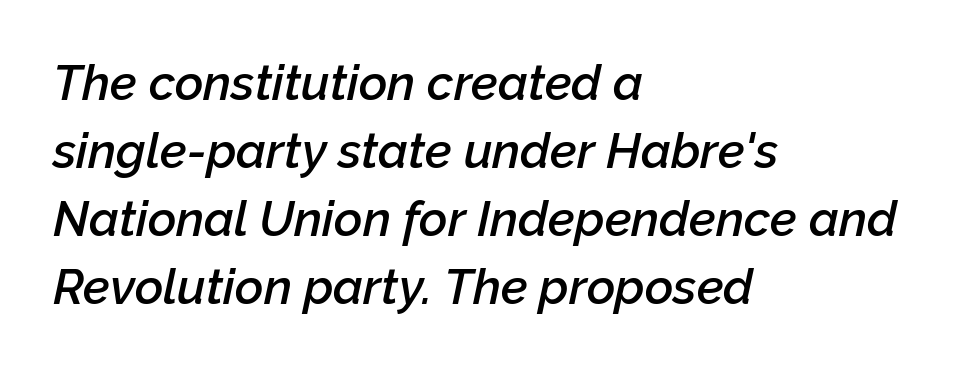
{"italic": "yes", "lean": "right", "slant_degrees": 12, "bold": "semi", "weight": "semibold", "width": "normal", "stroke_contrast": "low", "x_height": "medium", "monospaced": "no", "underline": "no", "align": "left", "line_spacing": "normal", "line_spacing_ratio": 1.39, "letter_spacing": "normal", "letter_spacing_em": 0.0, "glyph_px": 49}
